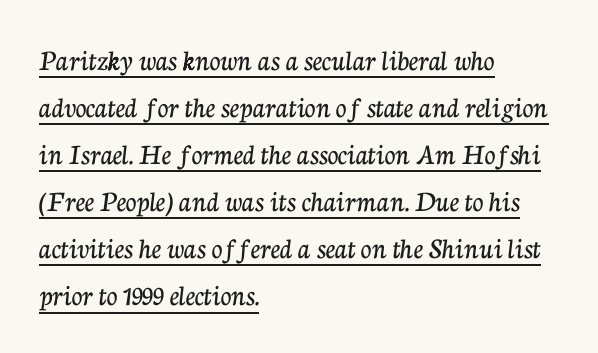
Q: Is the text italic (slanted)? A: Yes.
Q: Is the typeface a serif or a sans-serif typeface? A: Serif.
Q: Is the text underlined? A: Yes.
Q: How is the paragraph aligned? A: Left-aligned.
Q: Is the spacing between letters normal or unusually wide? A: Normal.
Q: Is the spacing between lines tight, normal or loose? A: Normal.
Q: Width (condensed, normal, or wide)? A: Normal.
Q: Stroke contrast? A: Low.
Q: x-height? A: Medium.
Q: Monospaced? A: No.
